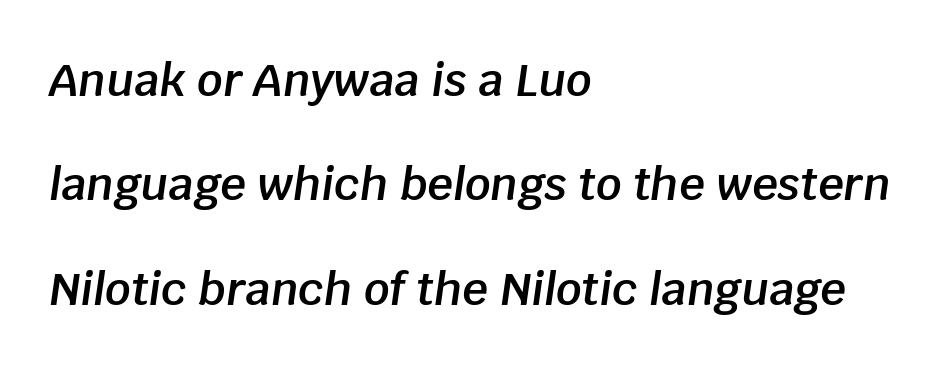
The lettering tilts uniformly, giving the passage an italic look. Line spacing here is loose. Character widths vary here, with narrow letters taking less room than wide ones. Just letters on the line, the space beneath them empty. These lines stack with their left ends in a neat column.
